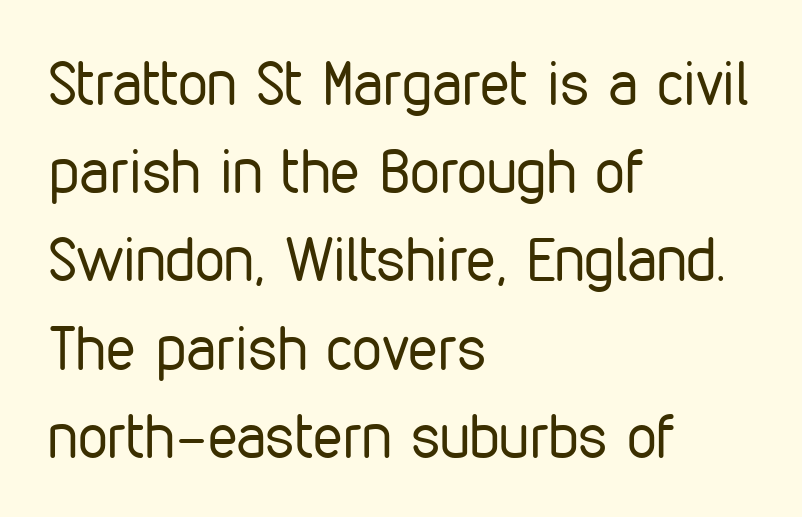
The image shows 60 px regular-weight, condensed sans-serif type, upright; set left-aligned, normal line spacing (1.47x), normal letter spacing, not underlined; low stroke contrast and a medium x-height.
